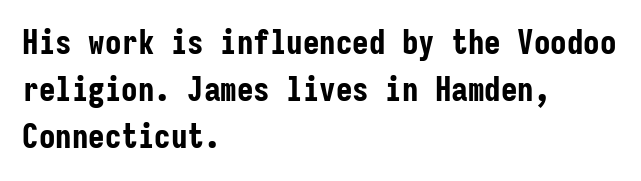
The image shows 33 px bold, condensed sans-serif type, upright, monospaced; set left-aligned, normal line spacing (1.43x), normal letter spacing, not underlined; low stroke contrast and a medium x-height.
